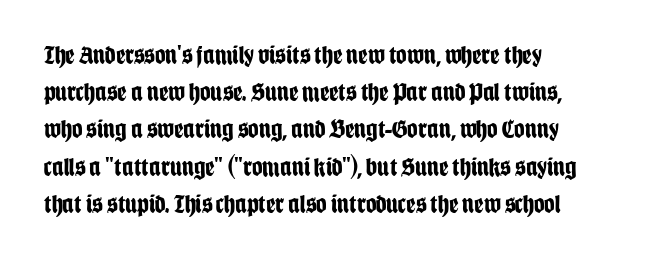
Notice how descenders clear the ascenders below comfortably — that's standard leading. Compared with an ordinary text face, these strokes are far heavier — a full bold. Compared with typical body copy, the letter spacing here is the same. Italic: no, the glyphs are upright roman. The rag falls on the right side of this text block. Descenders hang freely into open space.
